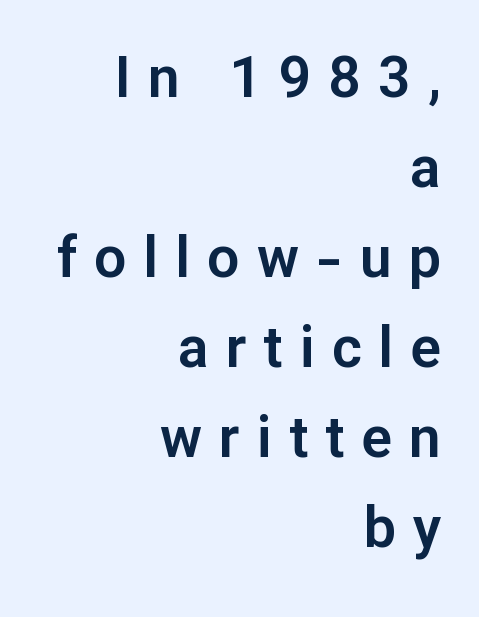
What's the leading like? Ordinary, nothing unusual. A typesetter would label this face a sans. This sample uses expanded letter spacing, leaving extra air between glyphs. Check the space under the baseline: it is left empty.
